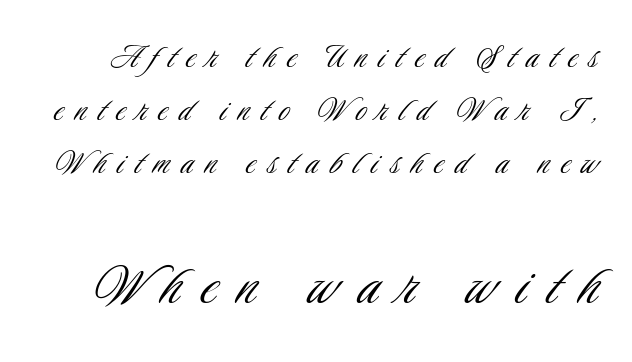
Here the designer chose a conventional face with non-uniform glyph widths. Leading: standard. Is this a sans? Yes — the strokes have no serifs.
